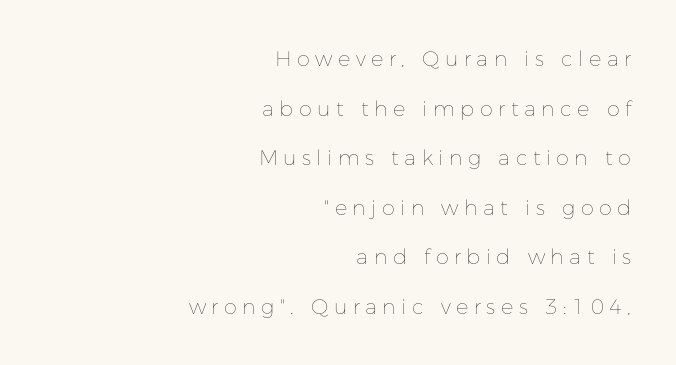
The image shows 21 px text type, upright; set right-aligned, loose line spacing (2.36x), unusually wide letter spacing (+0.26 em), not underlined.
